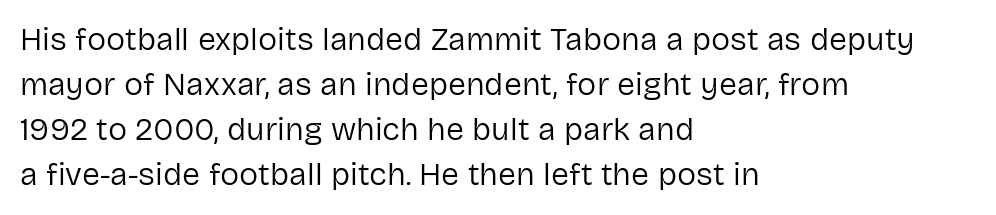
The image shows 32 px regular-weight sans-serif type, upright; set left-aligned, normal line spacing (1.41x), normal letter spacing, not underlined; low stroke contrast and a medium x-height.
